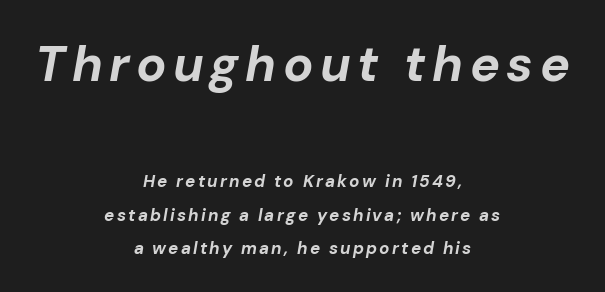
The image shows 50 px bold type, italic (leaning right); set centered, loose line spacing (1.98x), not underlined; the first (top) block is 2.94x larger; low stroke contrast and a medium x-height.
